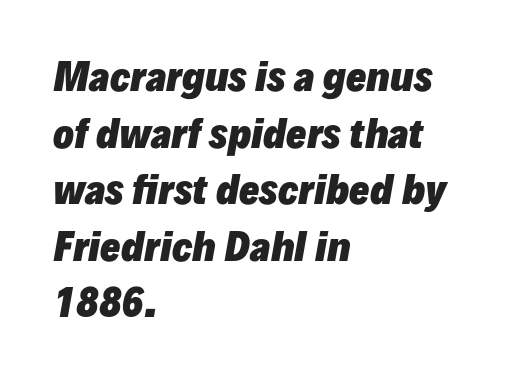
{"italic": "yes", "lean": "right", "slant_degrees": 10, "bold": "yes", "weight": "heavy", "width": "normal", "stroke_contrast": "low", "x_height": "medium", "monospaced": "no", "underline": "no", "align": "left", "line_spacing": "normal", "line_spacing_ratio": 1.49, "letter_spacing": "normal", "letter_spacing_em": 0.0, "glyph_px": 38}
